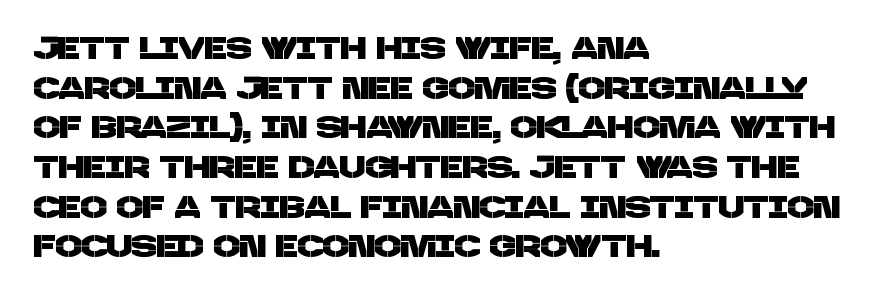
{"serif": "no", "width": "normal", "stroke_contrast": "low", "x_height": "large", "monospaced": "no", "underline": "no", "align": "left", "line_spacing": "normal", "line_spacing_ratio": 1.28, "letter_spacing": "normal", "letter_spacing_em": 0.0, "glyph_px": 31}
